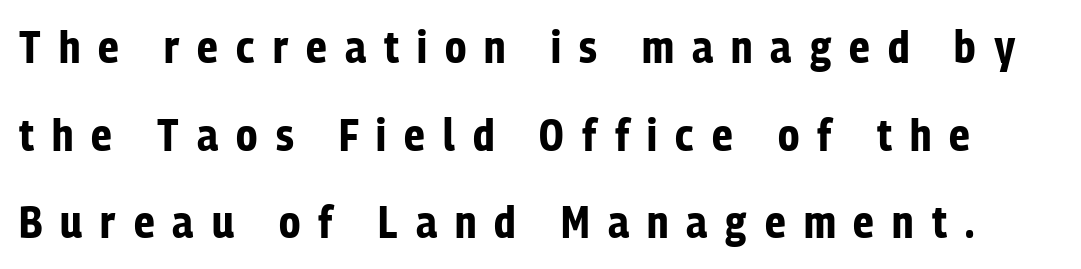
Honestly, the letter spacing is so wide it's the main thing you notice. A typesetter would call this proportional, since set widths differ per character. Posture: straight, roman, zero tilt. If you measured baseline to baseline, you'd find a long distance.
